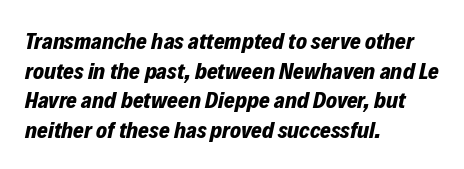
Q: Is the text bold? A: Yes.
Q: Is the text italic (slanted)? A: Yes, it leans right by about 12 degrees.
Q: Is the text underlined? A: No.
Q: How is the paragraph aligned? A: Left-aligned.
Q: Is the spacing between letters normal or unusually wide? A: Normal.
Q: Is the spacing between lines tight, normal or loose? A: Normal.
